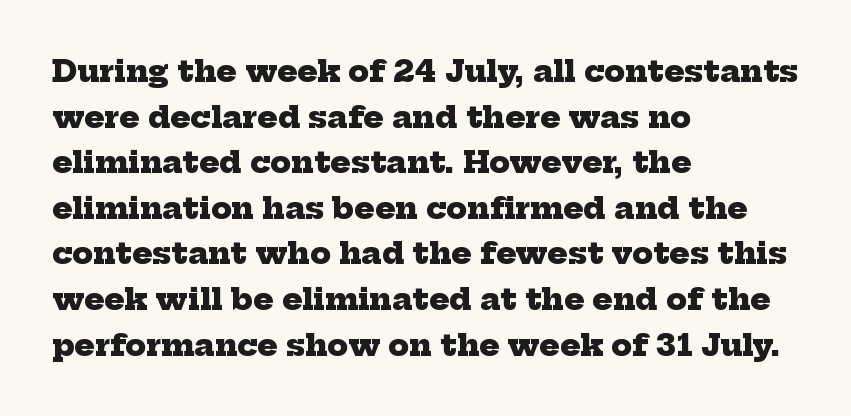
Q: Is the text bold? A: Yes.
Q: Is the typeface a serif or a sans-serif typeface? A: Serif.
Q: Is the text underlined? A: No.
Q: How is the paragraph aligned? A: Left-aligned.
Q: Is the spacing between letters normal or unusually wide? A: Normal.
Q: Is the spacing between lines tight, normal or loose? A: Normal.
Q: Width (condensed, normal, or wide)? A: Normal.
Q: Stroke contrast? A: Low.
Q: x-height? A: Medium.
Q: Monospaced? A: No.
